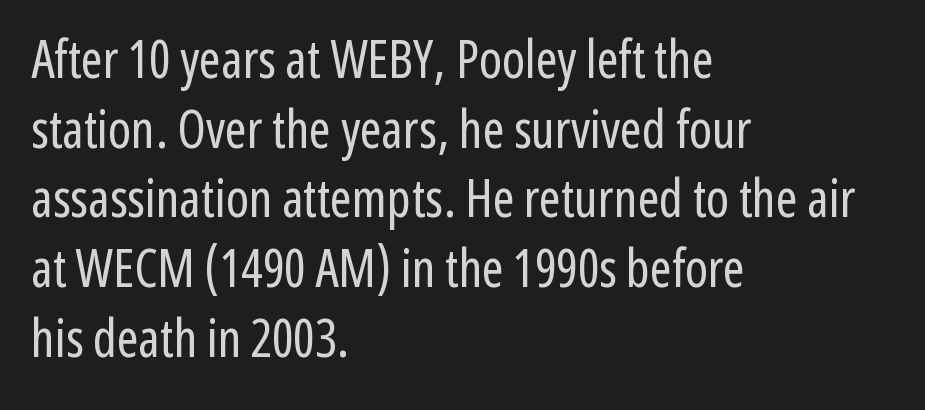
Check the space under the baseline: it is left empty. Look at the tracking — it's just the regular setting, nothing added. Every stem runs plumb, perpendicular to the baseline. Nope, no serifs anywhere on these letters. If you measured baseline to baseline, you'd find a middling distance.
